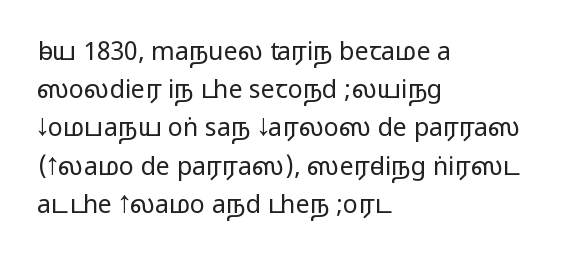
The image shows 25 px text type, upright; set left-aligned, normal line spacing (1.53x), normal letter spacing, not underlined.
